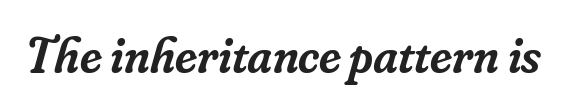
Q: Is the text bold? A: Semi-bold.
Q: Is the text italic (slanted)? A: Yes, it leans right by about 16 degrees.
Q: Is the typeface a serif or a sans-serif typeface? A: Serif.
Q: Is the text underlined? A: No.
Q: Is the spacing between letters normal or unusually wide? A: Normal.
Q: Width (condensed, normal, or wide)? A: Normal.
Q: Stroke contrast? A: Low.
Q: x-height? A: Small.
Q: Monospaced? A: No.
